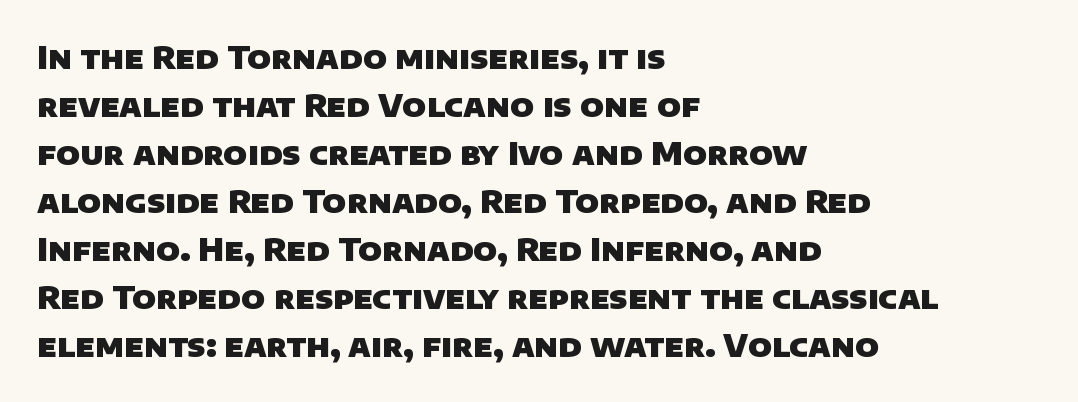
The image shows 31 px heavy sans-serif type; set left-aligned, normal line spacing (1.55x), normal letter spacing, not underlined; low stroke contrast and a large x-height.
